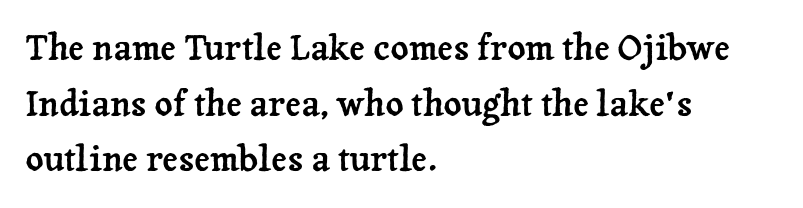
The image shows 35 px serif type, upright; set left-aligned, normal line spacing (1.59x), normal letter spacing, not underlined; low stroke contrast and a medium x-height.
